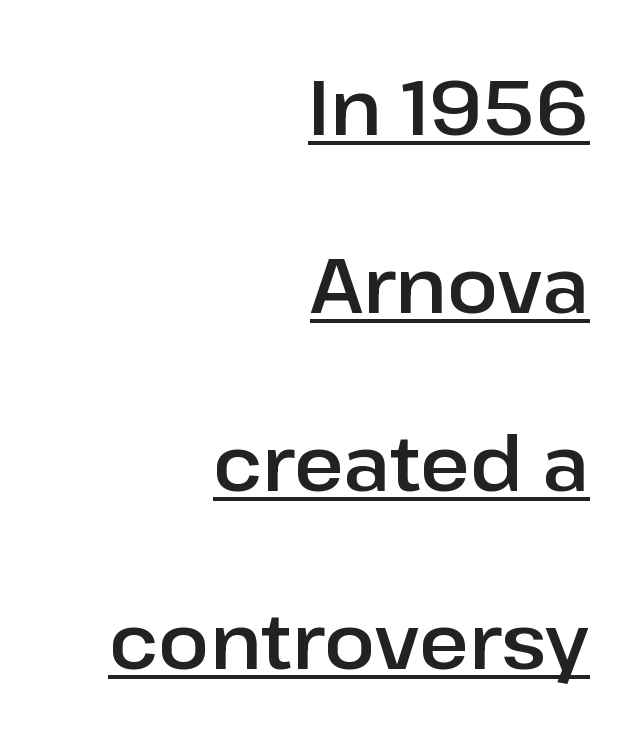
Q: Is the text italic (slanted)? A: No, it is upright.
Q: Is the typeface a serif or a sans-serif typeface? A: Sans-serif.
Q: Is the text underlined? A: Yes.
Q: How is the paragraph aligned? A: Right-aligned.
Q: Is the spacing between letters normal or unusually wide? A: Normal.
Q: Is the spacing between lines tight, normal or loose? A: Loose.
Q: Width (condensed, normal, or wide)? A: Normal.
Q: Stroke contrast? A: Low.
Q: x-height? A: Medium.
Q: Monospaced? A: No.
